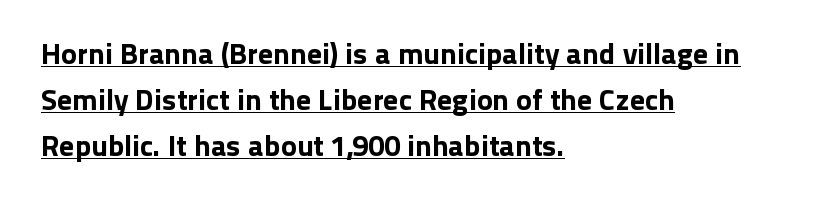
The typesetter chose a ragged-right arrangement here. You could not count columns in this text — the font is proportionally spaced. Notice how descenders clear the ascenders below comfortably — that's standard leading. Honestly, the underline is the first thing you notice here. Is there any slant? The stems are plumb.
